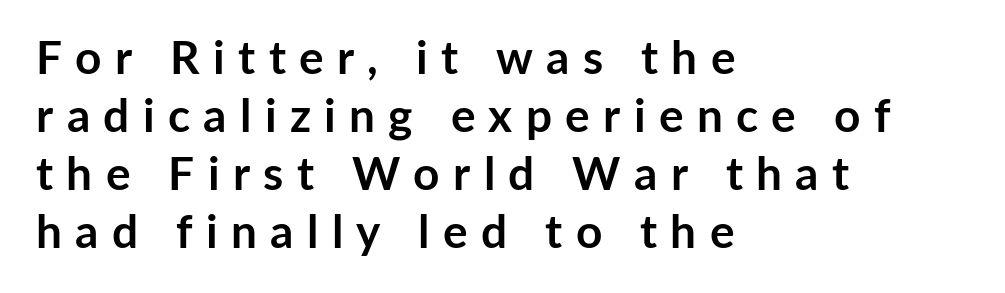
{"serif": "no", "italic": "no", "bold": "yes", "weight": "semibold", "width": "normal", "stroke_contrast": "low", "x_height": "medium", "monospaced": "no", "underline": "no", "align": "left", "line_spacing": "normal", "line_spacing_ratio": 1.26, "letter_spacing": "wide", "letter_spacing_em": 0.29, "glyph_px": 46}
